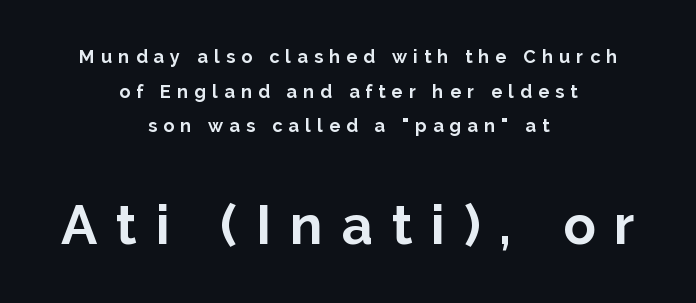
The image shows 54 px bold sans-serif type, upright; set centered, loose line spacing (1.92x), unusually wide letter spacing (+0.35 em), not underlined; the second (bottom) block is 3.0x larger; low stroke contrast and a medium x-height.
